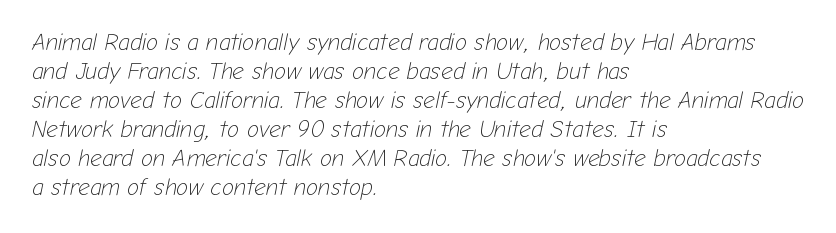
Standard letterfit; no display-style spreading of the glyphs. There's an unmistakable incline to the writing here. Left-aligned paragraph, ragged on the right. This is not heavy type; no bold has been used. Interline gaps are of average width in this sample. The foot of each line stays bare and open.
